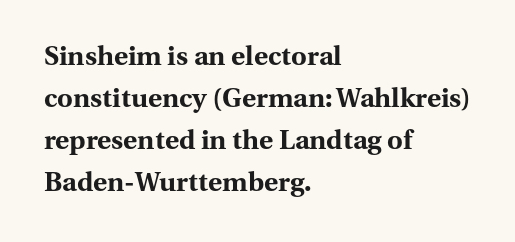
{"italic": "no", "bold": "yes", "underline": "no", "align": "left", "line_spacing": "normal", "line_spacing_ratio": 1.55, "letter_spacing": "normal", "letter_spacing_em": 0.0, "glyph_px": 27}
